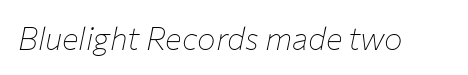
{"italic": "yes", "lean": "right", "slant_degrees": 12, "bold": "no", "weight": "thin", "width": "normal", "stroke_contrast": "low", "x_height": "medium", "monospaced": "no", "underline": "no", "letter_spacing": "normal", "letter_spacing_em": 0.0, "glyph_px": 31}
